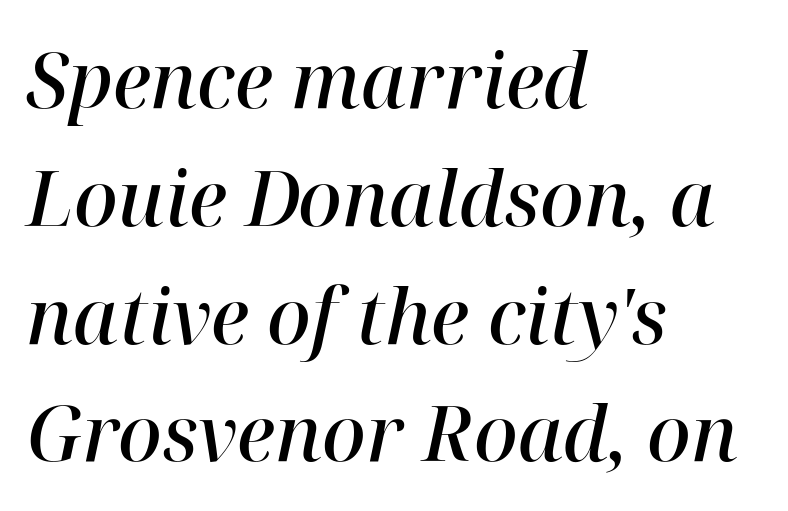
Set as a demibold, roughly 600 on the weight scale. Quick note: interline space is typical. Is the block centered? No — it sits flush against the left margin. Does the type have serifs? Yes, each stem ends in a small foot. Standard letterfit; no display-style spreading of the glyphs.
